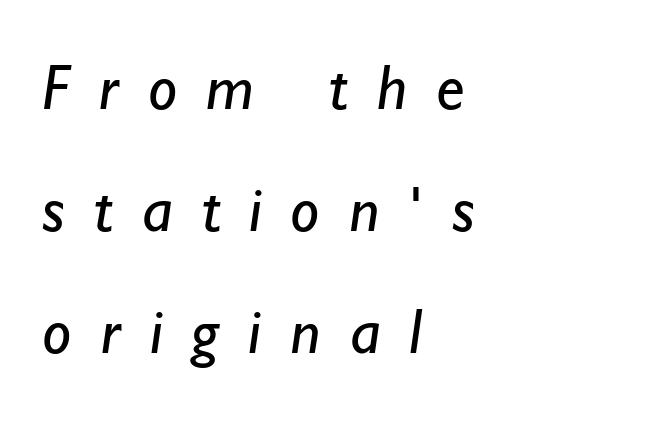
{"serif": "no", "bold": "no", "weight": "regular", "width": "normal", "stroke_contrast": "low", "x_height": "small", "monospaced": "no", "underline": "no", "align": "left", "line_spacing_ratio": 1.88, "letter_spacing": "wide", "letter_spacing_em": 0.45, "glyph_px": 65}
